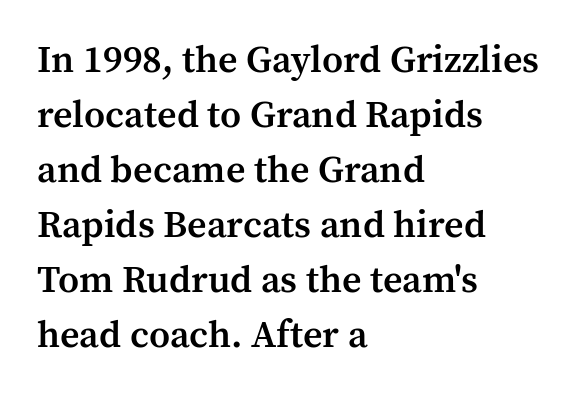
{"serif": "yes", "italic": "no", "bold": "semi", "weight": "semibold", "width": "normal", "stroke_contrast": "medium", "x_height": "medium", "monospaced": "no", "underline": "no", "align": "left", "line_spacing": "normal", "line_spacing_ratio": 1.45, "letter_spacing": "normal", "letter_spacing_em": 0.0, "glyph_px": 38}
